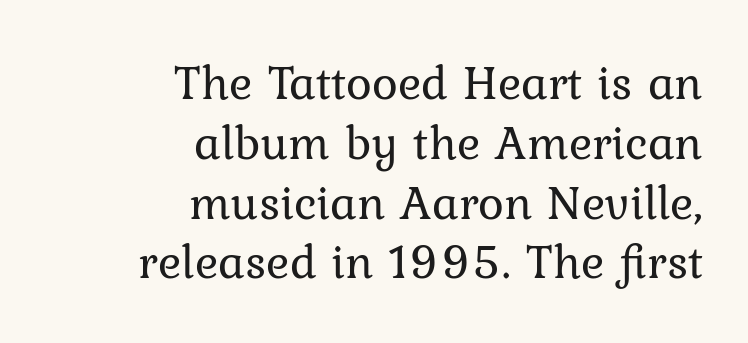
You can tell from the footed stems that serif type was used. Descenders are the only things crossing below the line. Unlike italic type, these characters show no tilt at all. The letters sit at their default tracking, neither squeezed nor spread. Note the varied advance widths — an 'i' is clearly narrower than an 'm'.
